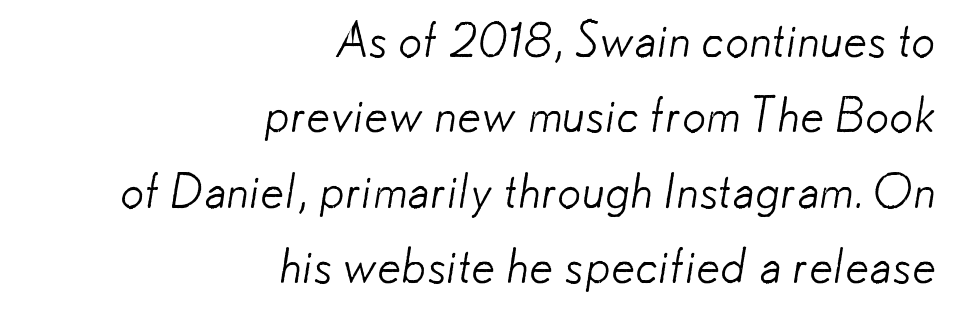
A typesetter would call this zero additional tracking. Bare-footed words on every line. Unbolded letterforms with no extra heft. Horizontal bands of white between lines are of average thickness. Notice how the passage keeps a crisp vertical edge on the right only.
